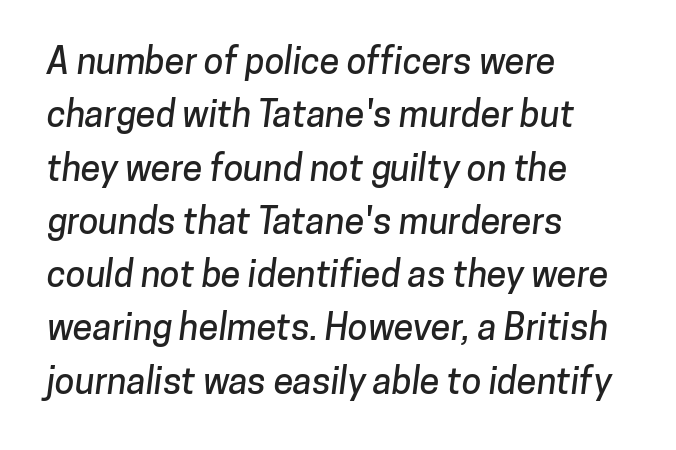
{"serif": "no", "width": "normal", "stroke_contrast": "low", "x_height": "medium", "monospaced": "no", "underline": "no", "align": "left", "line_spacing": "normal", "line_spacing_ratio": 1.48, "letter_spacing": "normal", "letter_spacing_em": 0.0, "glyph_px": 36}
